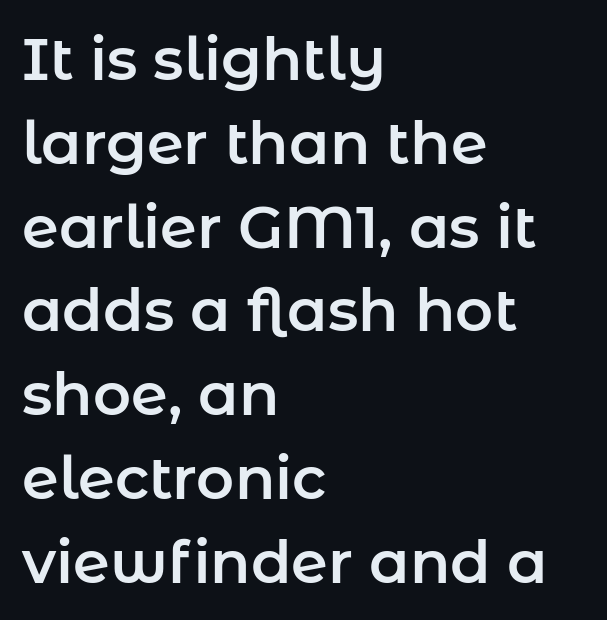
Q: Is the text italic (slanted)? A: No, it is upright.
Q: Is the typeface a serif or a sans-serif typeface? A: Sans-serif.
Q: Is the text underlined? A: No.
Q: How is the paragraph aligned? A: Left-aligned.
Q: Is the spacing between letters normal or unusually wide? A: Normal.
Q: Is the spacing between lines tight, normal or loose? A: Normal.
Q: Width (condensed, normal, or wide)? A: Normal.
Q: Stroke contrast? A: Low.
Q: x-height? A: Medium.
Q: Monospaced? A: No.
